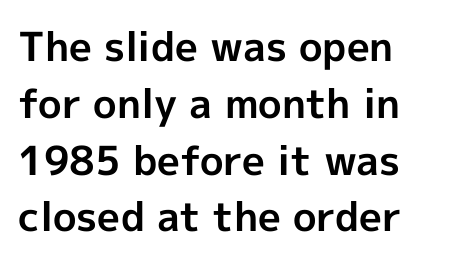
The image shows 40 px bold sans-serif type, upright; set normal line spacing (1.42x), normal letter spacing, not underlined; a medium x-height.
